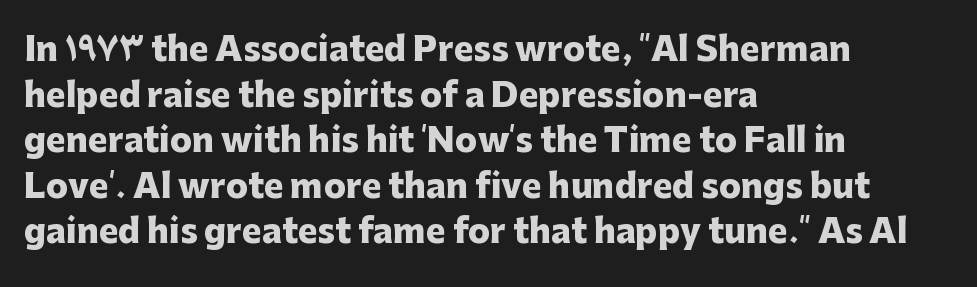
Compared with typical paragraphs, the rows here are spaced about the same. As a designer I'd log this as weight 700, bold. The face used here is rendered with its standard letterfit. Varying glyph widths throughout — classic text-font behaviour. A bare baseline throughout the passage. Unlike a traditional serif, this face leaves its strokes unadorned.
